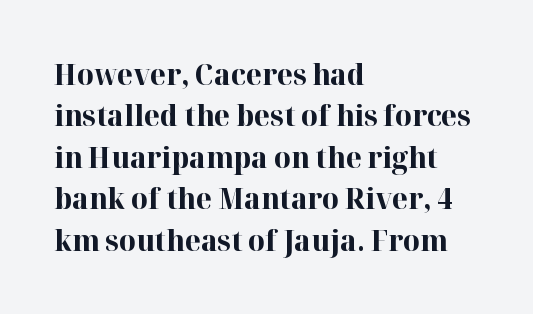
Q: Is the text bold? A: Yes.
Q: Is the text italic (slanted)? A: No, it is upright.
Q: Is the typeface a serif or a sans-serif typeface? A: Serif.
Q: Is the text underlined? A: No.
Q: How is the paragraph aligned? A: Left-aligned.
Q: Is the spacing between letters normal or unusually wide? A: Normal.
Q: Is the spacing between lines tight, normal or loose? A: Normal.
Q: Width (condensed, normal, or wide)? A: Normal.
Q: Stroke contrast? A: High.
Q: x-height? A: Medium.
Q: Monospaced? A: No.
